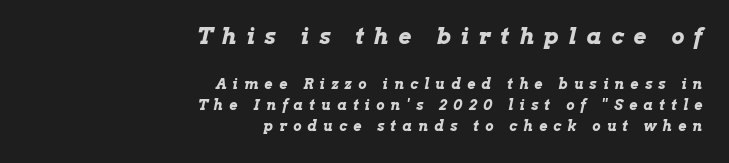
{"italic": "yes", "lean": "right", "slant_degrees": 13, "bold": "yes", "underline": "no", "align": "right", "line_spacing": "normal", "line_spacing_ratio": 1.51, "letter_spacing": "wide", "letter_spacing_em": 0.45, "larger_block": "first", "size_ratio": 1.57, "glyph_px": 22}
